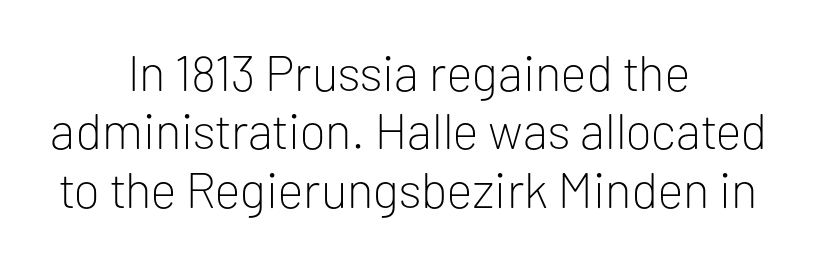
Q: Is the text bold? A: No.
Q: Is the text italic (slanted)? A: No, it is upright.
Q: Is the typeface a serif or a sans-serif typeface? A: Sans-serif.
Q: Is the text underlined? A: No.
Q: How is the paragraph aligned? A: Centered.
Q: Is the spacing between letters normal or unusually wide? A: Normal.
Q: Width (condensed, normal, or wide)? A: Normal.
Q: Stroke contrast? A: Low.
Q: x-height? A: Medium.
Q: Monospaced? A: No.
